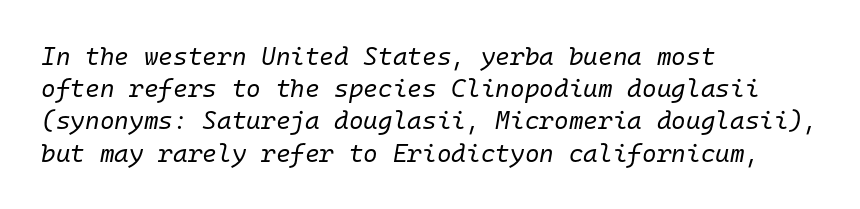
{"italic": "yes", "lean": "right", "slant_degrees": 10, "bold": "no", "underline": "no", "align": "left", "line_spacing": "normal", "line_spacing_ratio": 1.29, "letter_spacing": "normal", "letter_spacing_em": 0.0, "glyph_px": 25}
